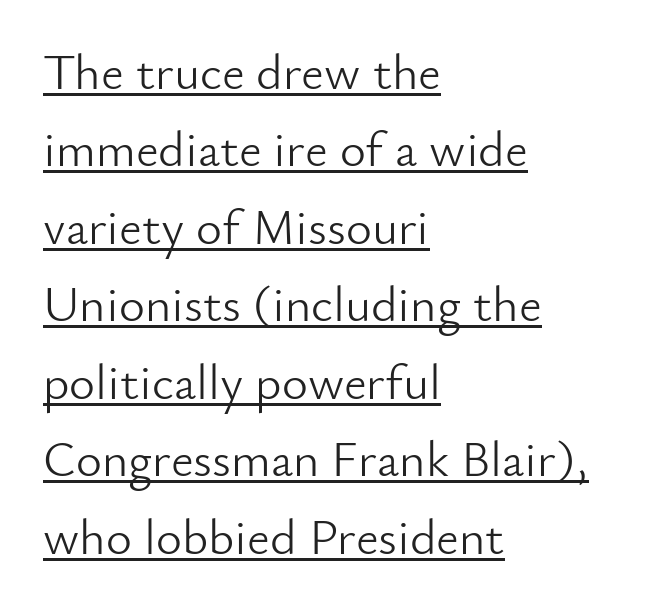
This sample has the flowing, uneven cadence of proportional lettering. Honestly, the row spacing looks completely unremarkable. Look at the tracking — it's just the regular setting, nothing added. The letters stand upright; this is a roman face. These lines are composed in type without serifs. Caption: face not bold, strokes unweighted.
